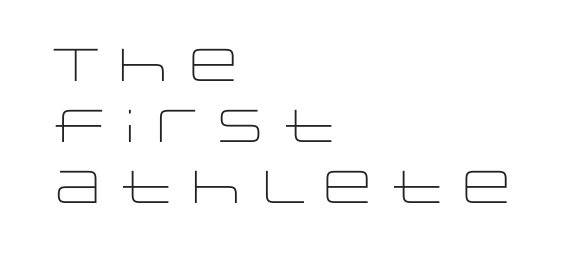
The image shows 46 px light, wide sans-serif type, upright; set left-aligned, normal line spacing (1.33x), normal letter spacing, not underlined; low stroke contrast and a large x-height.
